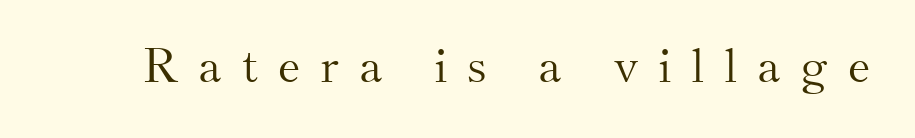
Q: Is the text bold? A: No.
Q: Is the text italic (slanted)? A: No, it is upright.
Q: Is the typeface a serif or a sans-serif typeface? A: Serif.
Q: Is the text underlined? A: No.
Q: Is the spacing between letters normal or unusually wide? A: Unusually wide.
Q: Width (condensed, normal, or wide)? A: Normal.
Q: Stroke contrast? A: Medium.
Q: x-height? A: Small.
Q: Monospaced? A: No.
